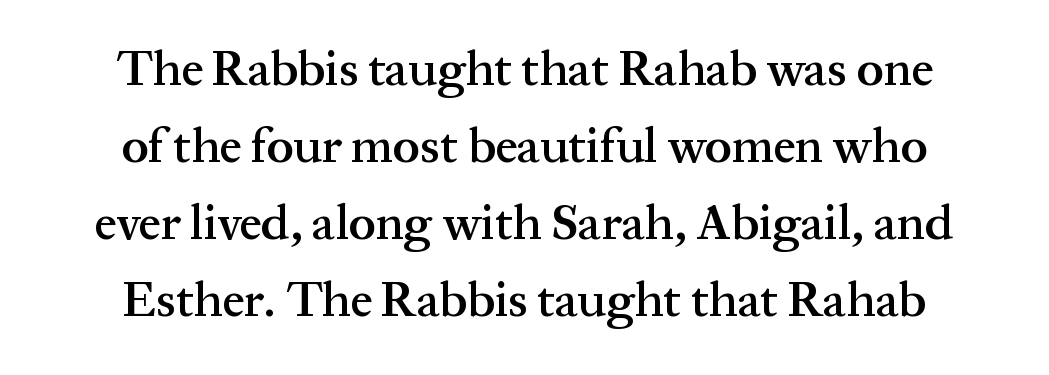
Q: Is the text bold? A: Semi-bold.
Q: Is the text italic (slanted)? A: No, it is upright.
Q: Is the typeface a serif or a sans-serif typeface? A: Serif.
Q: Is the text underlined? A: No.
Q: How is the paragraph aligned? A: Centered.
Q: Is the spacing between letters normal or unusually wide? A: Normal.
Q: Is the spacing between lines tight, normal or loose? A: Normal.
Q: Width (condensed, normal, or wide)? A: Normal.
Q: Stroke contrast? A: Medium.
Q: x-height? A: Medium.
Q: Monospaced? A: No.
